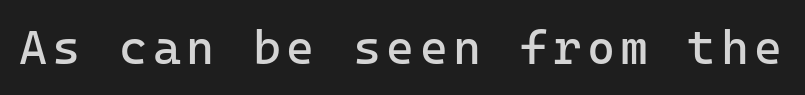
The image shows 48 px regular-weight sans-serif type, upright; set not underlined; low stroke contrast and a medium x-height.
